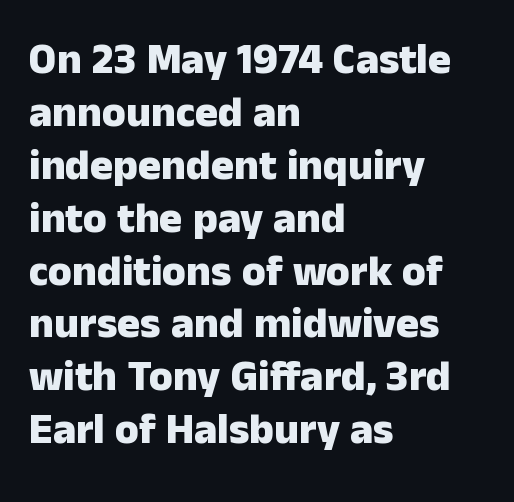
{"serif": "no", "italic": "no", "bold": "yes", "weight": "heavy", "width": "normal", "stroke_contrast": "low", "x_height": "medium", "monospaced": "no", "underline": "no", "align": "left", "line_spacing_ratio": 1.23, "letter_spacing": "normal", "letter_spacing_em": 0.0, "glyph_px": 43}
